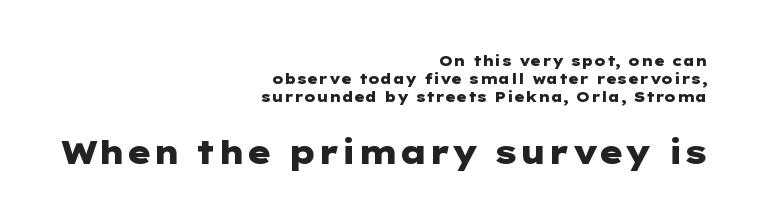
{"serif": "no", "italic": "no", "bold": "yes", "weight": "heavy", "width": "wide", "stroke_contrast": "low", "x_height": "medium", "underline": "no", "align": "right", "line_spacing": "normal", "line_spacing_ratio": 1.29, "letter_spacing": "normal", "letter_spacing_em": 0.0, "larger_block": "second", "size_ratio": 2.29, "glyph_px": 32}
